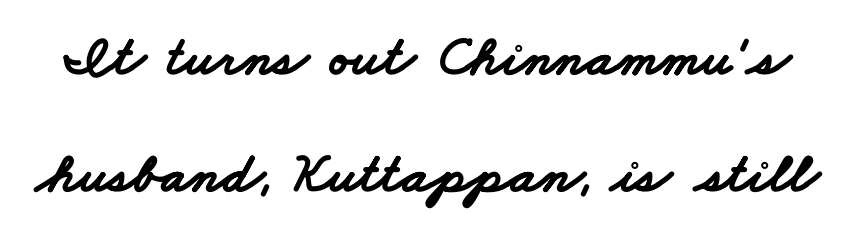
The image shows 57 px bold, wide sans-serif type; set loose line spacing (2.05x), normal letter spacing, not underlined; low stroke contrast and a small x-height.
